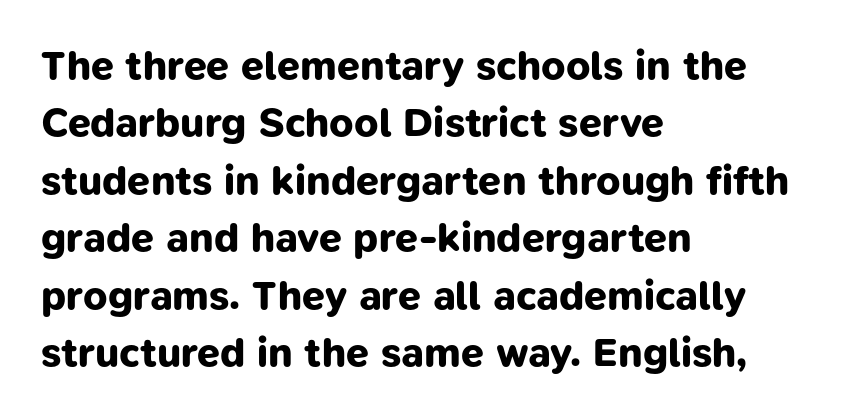
Q: Is the text bold? A: Yes.
Q: Is the typeface a serif or a sans-serif typeface? A: Sans-serif.
Q: Is the text underlined? A: No.
Q: How is the paragraph aligned? A: Left-aligned.
Q: Is the spacing between letters normal or unusually wide? A: Normal.
Q: Is the spacing between lines tight, normal or loose? A: Normal.
Q: Width (condensed, normal, or wide)? A: Normal.
Q: Stroke contrast? A: Low.
Q: x-height? A: Medium.
Q: Monospaced? A: No.
